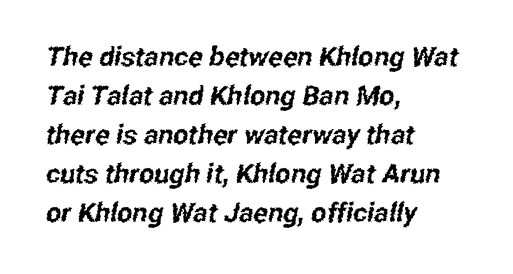
Q: Is the text underlined? A: No.
Q: How is the paragraph aligned? A: Left-aligned.
Q: Is the spacing between letters normal or unusually wide? A: Normal.
Q: Is the spacing between lines tight, normal or loose? A: Normal.
